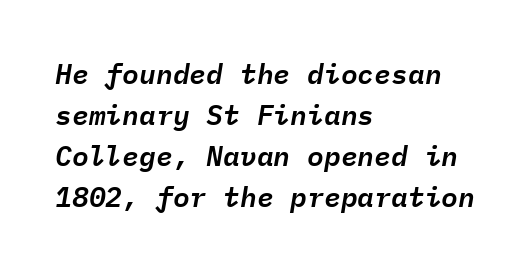
{"italic": "yes", "lean": "right", "slant_degrees": 9, "width": "normal", "stroke_contrast": "low", "x_height": "medium", "monospaced": "yes", "underline": "no", "align": "left", "line_spacing": "normal", "line_spacing_ratio": 1.46, "letter_spacing": "normal", "letter_spacing_em": 0.0, "glyph_px": 28}
